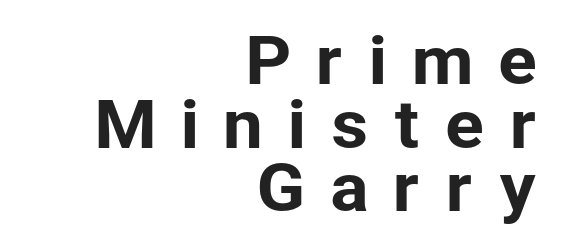
Q: Is the text italic (slanted)? A: No, it is upright.
Q: Is the typeface a serif or a sans-serif typeface? A: Sans-serif.
Q: Is the text underlined? A: No.
Q: How is the paragraph aligned? A: Right-aligned.
Q: Is the spacing between letters normal or unusually wide? A: Unusually wide.
Q: Is the spacing between lines tight, normal or loose? A: Tight.
Q: Width (condensed, normal, or wide)? A: Normal.
Q: Stroke contrast? A: Low.
Q: x-height? A: Medium.
Q: Monospaced? A: No.
